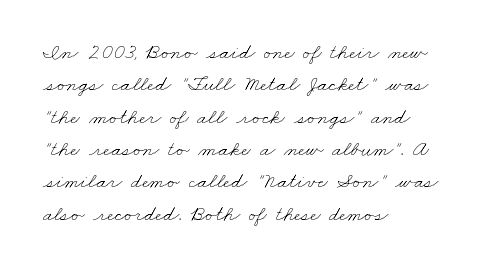
Q: Is the text bold? A: No.
Q: Is the text underlined? A: No.
Q: How is the paragraph aligned? A: Left-aligned.
Q: Is the spacing between letters normal or unusually wide? A: Normal.
Q: Is the spacing between lines tight, normal or loose? A: Normal.
